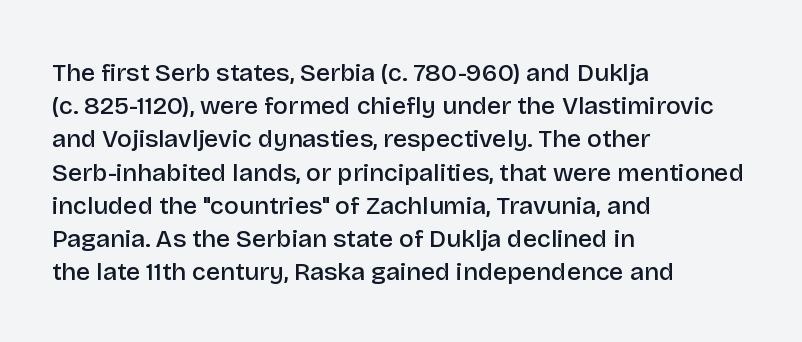
Q: Is the text bold? A: Semi-bold.
Q: Is the text italic (slanted)? A: No, it is upright.
Q: Is the text underlined? A: No.
Q: How is the paragraph aligned? A: Left-aligned.
Q: Is the spacing between letters normal or unusually wide? A: Normal.
Q: Is the spacing between lines tight, normal or loose? A: Normal.
